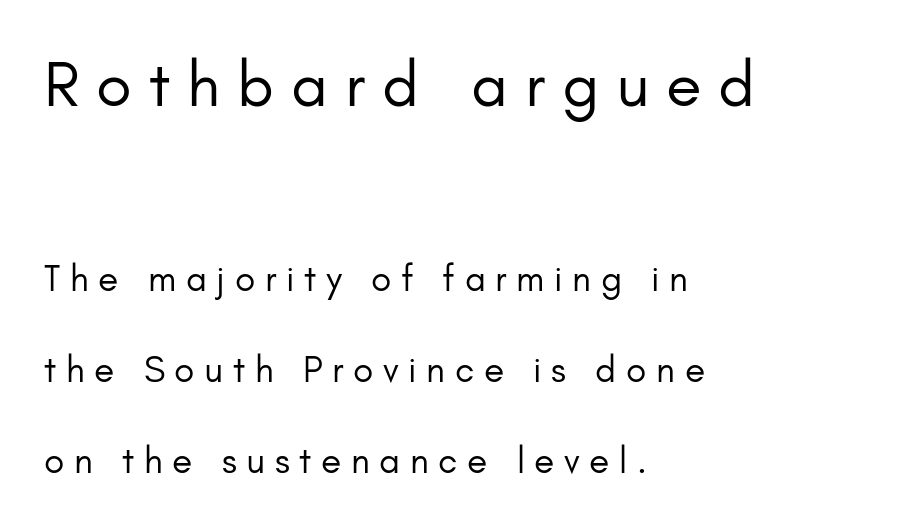
The image shows 65 px regular-weight sans-serif type, upright; set left-aligned, loose line spacing (2.45x), unusually wide letter spacing (+0.26 em), not underlined; the first (top) block is 1.76x larger; low stroke contrast and a small x-height.
